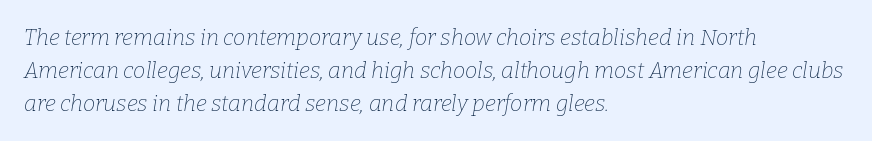
Summary of weight: not heavy and not bold. The line-height multiplier appears to be the usual default. Line beginnings align vertically; line endings do not. Does extra space separate the letters? No, they use regular spacing. Check under the words: just untouched page. A typesetter would mark this as italic.
